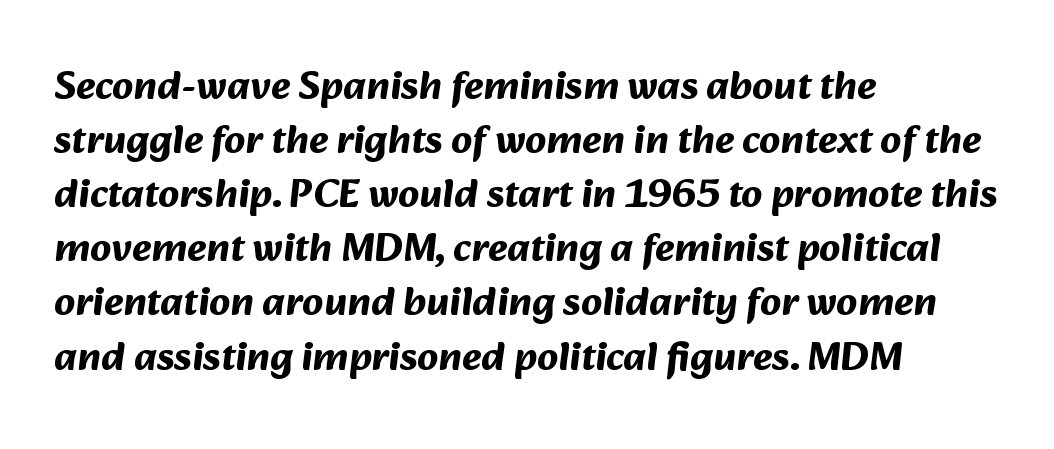
The text was rendered using a sans face with plain stroke endings. Proportional: the letters do not fall into vertical columns. The compositor pushed each line to the left boundary. Nobody drew a line under any word here. The face used here has the dense, thick strokes of a bold. Line spacing here is normal.
